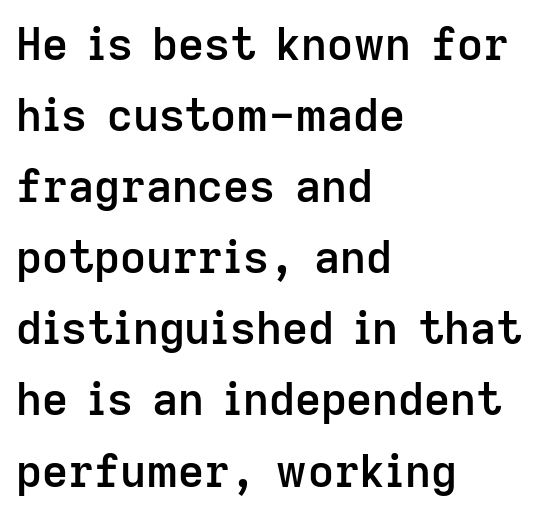
Q: Is the text bold? A: Semi-bold.
Q: Is the text italic (slanted)? A: No, it is upright.
Q: Is the typeface a serif or a sans-serif typeface? A: Sans-serif.
Q: Is the text underlined? A: No.
Q: How is the paragraph aligned? A: Left-aligned.
Q: Is the spacing between letters normal or unusually wide? A: Normal.
Q: Is the spacing between lines tight, normal or loose? A: Normal.
Q: Width (condensed, normal, or wide)? A: Normal.
Q: Stroke contrast? A: Low.
Q: x-height? A: Medium.
Q: Monospaced? A: No.
